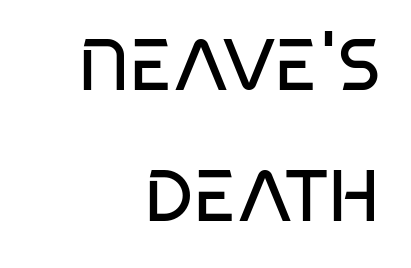
Serifs: no, the terminals of the letterforms are clean. The type is set solid horizontally, with unmodified tracking. Layout note: lines flush right. Unmarked baselines from the first word to the last. Stroke thickness stays within the range of a standard reading face or lighter. You could not count columns in this text — the font is proportionally spaced.
